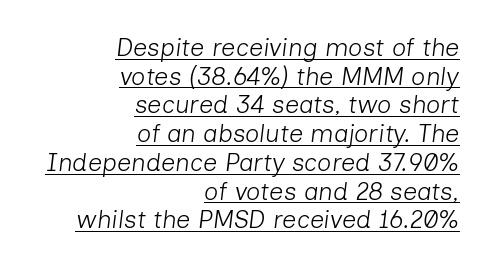
The image shows 25 px text type, italic (leaning right); set right-aligned, tight line spacing (1.15x), normal letter spacing, underlined.
